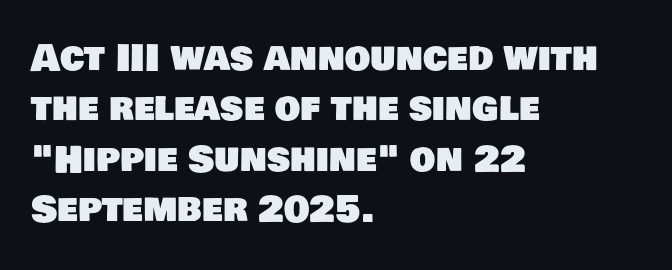
{"serif": "no", "width": "normal", "stroke_contrast": "low", "x_height": "large", "monospaced": "no", "underline": "no", "align": "left", "line_spacing": "normal", "line_spacing_ratio": 1.4, "letter_spacing": "normal", "letter_spacing_em": 0.0, "glyph_px": 36}
